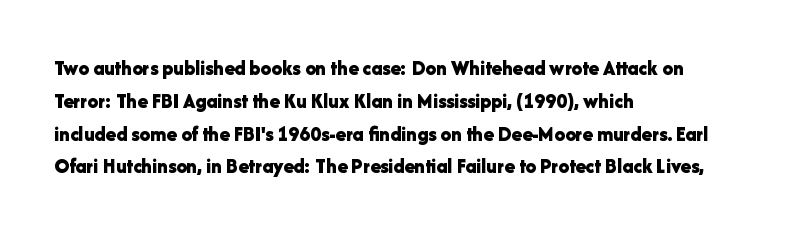
Weight check: bold — yes, fully. This rendering features lettering with no underline. This is the regular roman posture of the typeface. Is there much room between lines? A standard amount, neither cramped nor airy. No extra tracking has been applied to these lines. The rag falls on the right side of this text block.
